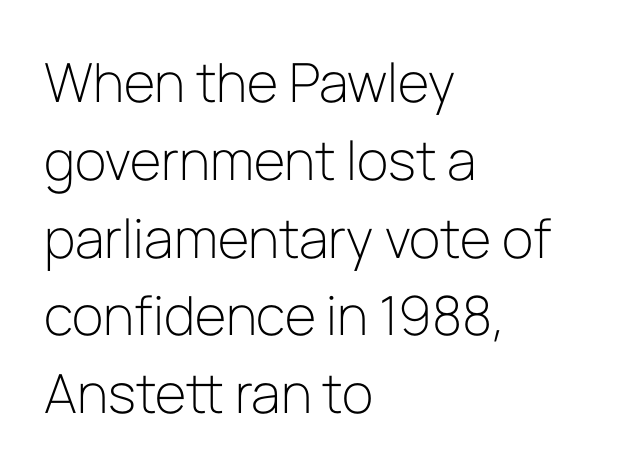
This sample uses plain, unmodified letter spacing. Note the varied advance widths — an 'i' is clearly narrower than an 'm'. The words here are not underlined. Every character sits straight up, as roman type does. Stems and bowls with no extra thickness — not bold. Grotesque or geometric, the face here clearly has no serifs.
